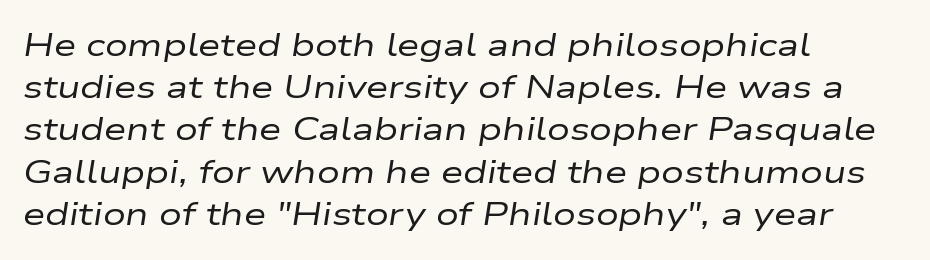
The lines in this sample share a left origin and differ only in where they stop. Is the type slanted? Yes — the strokes lean at a clear angle. Weight: in the light-to-regular range. The gaps between neighbouring characters are ordinary and unremarkable. Honestly, there is no underline to notice here at all. The letters advance in unequal steps, a hallmark of proportional type.
